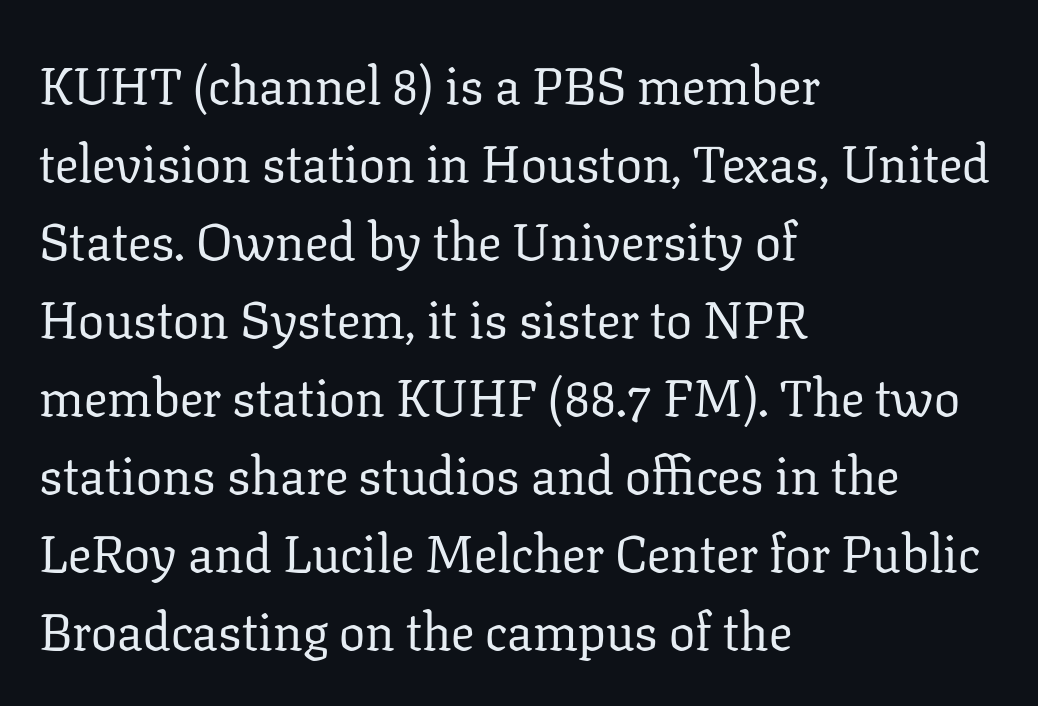
Q: Is the text bold? A: No.
Q: Is the text italic (slanted)? A: No, it is upright.
Q: Is the typeface a serif or a sans-serif typeface? A: Serif.
Q: Is the text underlined? A: No.
Q: How is the paragraph aligned? A: Left-aligned.
Q: Is the spacing between letters normal or unusually wide? A: Normal.
Q: Is the spacing between lines tight, normal or loose? A: Normal.
Q: Width (condensed, normal, or wide)? A: Normal.
Q: Stroke contrast? A: Low.
Q: x-height? A: Medium.
Q: Monospaced? A: No.
